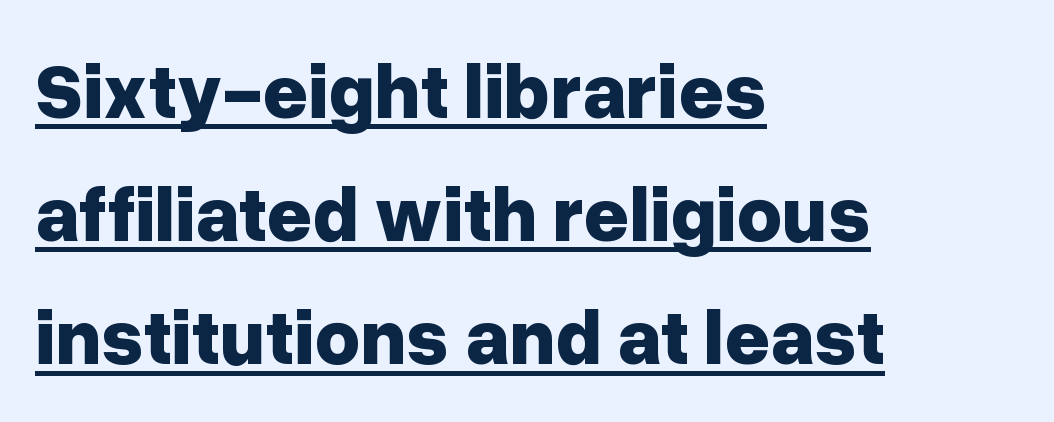
The text was rendered using a sans face with plain stroke endings. What decoration does the sample have? An underline. Its strokes are broad and dark, the hallmark of bold type. This block has exactly the height ordinary leading produces. The horizontal fit of the characters is conventional and even. Spacing verdict: proportional, widths tailored to each character.
